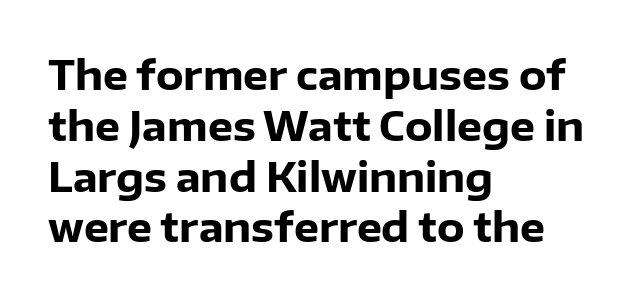
{"serif": "no", "italic": "no", "bold": "yes", "weight": "heavy", "width": "normal", "stroke_contrast": "low", "x_height": "medium", "monospaced": "no", "underline": "no", "align": "left", "line_spacing": "normal", "line_spacing_ratio": 1.27, "letter_spacing": "normal", "letter_spacing_em": 0.0, "glyph_px": 40}
